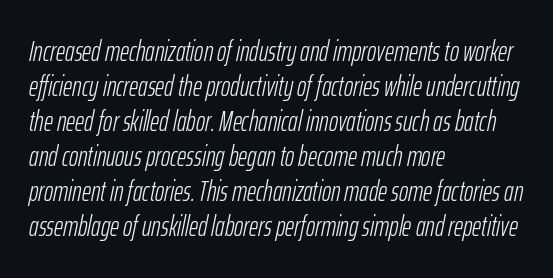
{"italic": "yes", "lean": "right", "slant_degrees": 12, "bold": "no", "weight": "light", "width": "condensed", "stroke_contrast": "low", "x_height": "medium", "monospaced": "no", "underline": "no", "align": "left", "line_spacing": "normal", "line_spacing_ratio": 1.25, "letter_spacing": "normal", "letter_spacing_em": 0.0, "glyph_px": 28}
